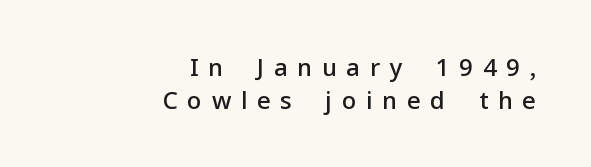
Q: Is the text bold? A: Semi-bold.
Q: Is the text italic (slanted)? A: No, it is upright.
Q: Is the text underlined? A: No.
Q: How is the paragraph aligned? A: Right-aligned.
Q: Is the spacing between letters normal or unusually wide? A: Unusually wide.
Q: Is the spacing between lines tight, normal or loose? A: Normal.
